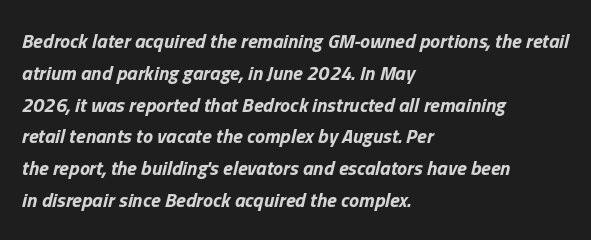
The image shows 20 px bold type, italic (leaning right); set left-aligned, normal line spacing (1.59x), normal letter spacing, not underlined.
